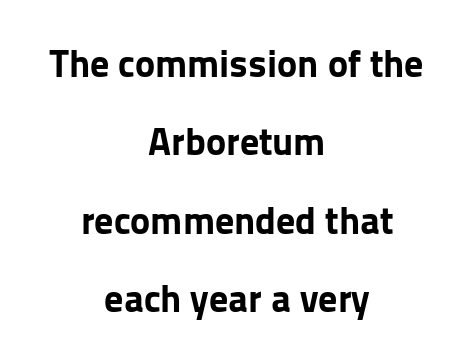
Q: Is the text bold? A: Yes.
Q: Is the text italic (slanted)? A: No, it is upright.
Q: Is the typeface a serif or a sans-serif typeface? A: Sans-serif.
Q: Is the text underlined? A: No.
Q: How is the paragraph aligned? A: Centered.
Q: Is the spacing between letters normal or unusually wide? A: Normal.
Q: Is the spacing between lines tight, normal or loose? A: Loose.
Q: Width (condensed, normal, or wide)? A: Normal.
Q: Stroke contrast? A: Low.
Q: x-height? A: Medium.
Q: Monospaced? A: No.
